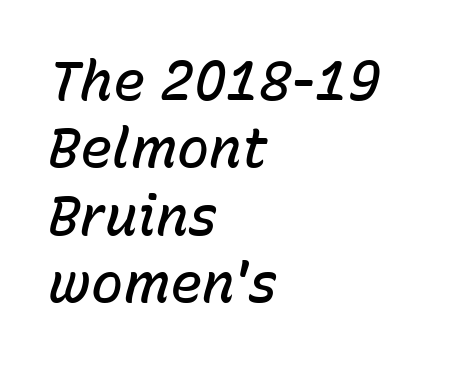
{"italic": "yes", "lean": "right", "slant_degrees": 15, "bold": "semi", "weight": "semibold", "width": "normal", "stroke_contrast": "low", "x_height": "medium", "monospaced": "no", "underline": "no", "align": "left", "line_spacing": "normal", "line_spacing_ratio": 1.25, "letter_spacing": "normal", "letter_spacing_em": 0.0, "glyph_px": 54}
